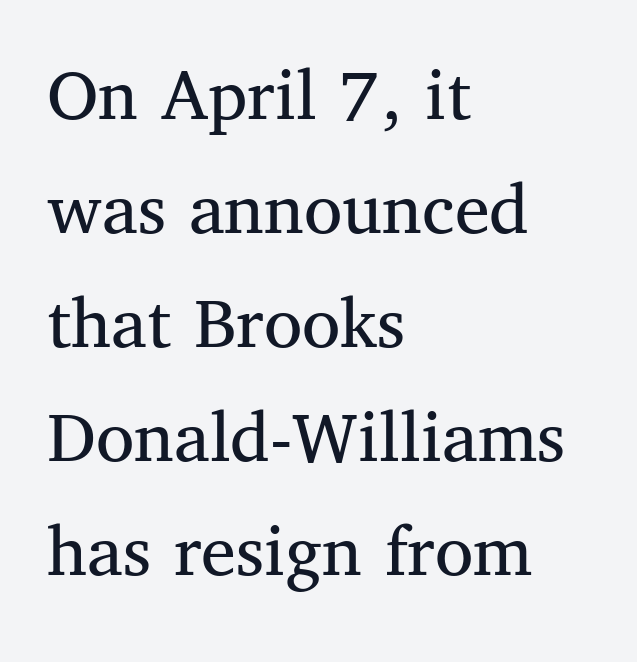
{"serif": "yes", "italic": "no", "bold": "no", "weight": "regular", "width": "normal", "stroke_contrast": "medium", "x_height": "medium", "monospaced": "no", "underline": "no", "align": "left", "line_spacing": "normal", "line_spacing_ratio": 1.46, "letter_spacing": "normal", "letter_spacing_em": 0.0, "glyph_px": 78}
